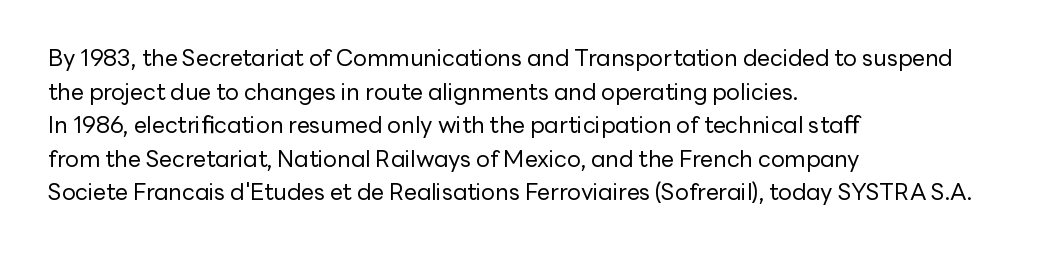
{"italic": "no", "bold": "no", "underline": "no", "align": "left", "line_spacing": "normal", "line_spacing_ratio": 1.46, "letter_spacing": "normal", "letter_spacing_em": 0.0, "glyph_px": 23}
